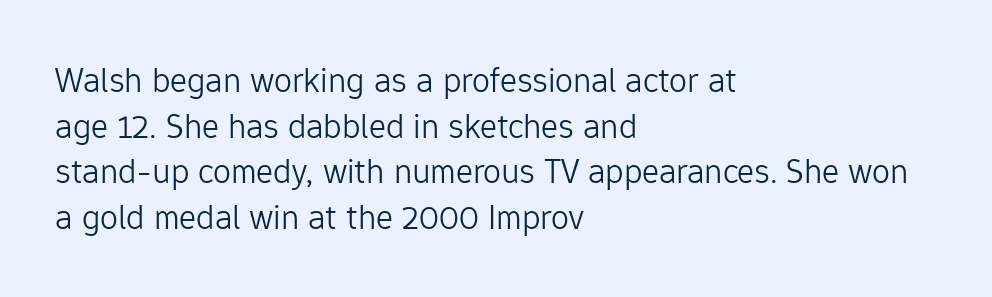
The image shows 36 px light sans-serif type, upright; set left-aligned, normal line spacing (1.27x), normal letter spacing, not underlined; low stroke contrast and a medium x-height.
